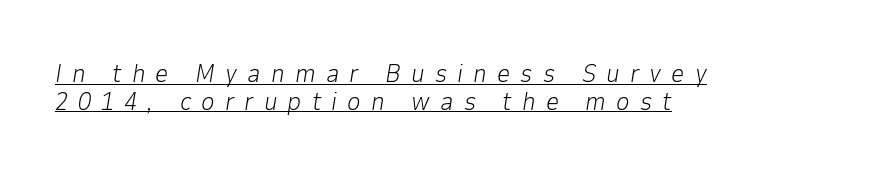
Q: Is the text bold? A: No.
Q: Is the text italic (slanted)? A: Yes, it leans right by about 9 degrees.
Q: Is the text underlined? A: Yes.
Q: How is the paragraph aligned? A: Left-aligned.
Q: Is the spacing between letters normal or unusually wide? A: Unusually wide.
Q: Is the spacing between lines tight, normal or loose? A: Tight.
